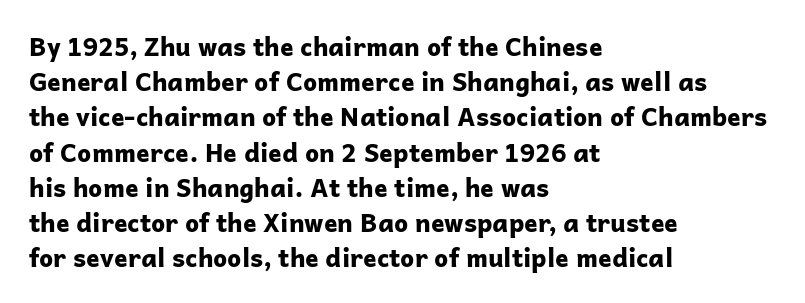
Q: Is the text bold? A: Yes.
Q: Is the text italic (slanted)? A: No, it is upright.
Q: Is the text underlined? A: No.
Q: How is the paragraph aligned? A: Left-aligned.
Q: Is the spacing between letters normal or unusually wide? A: Normal.
Q: Is the spacing between lines tight, normal or loose? A: Normal.
